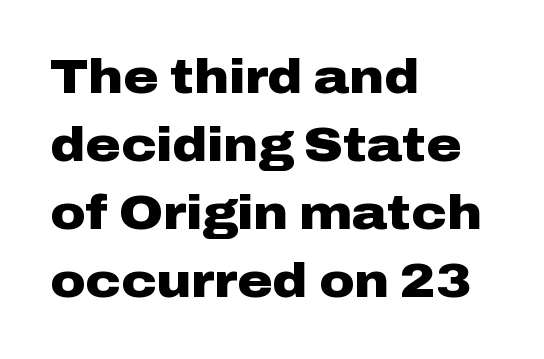
The image shows 48 px heavy, wide sans-serif type, upright; set left-aligned, normal line spacing (1.42x), normal letter spacing, not underlined; low stroke contrast and a medium x-height.
